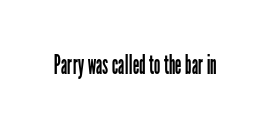
Q: Is the text bold? A: No.
Q: Is the text italic (slanted)? A: No, it is upright.
Q: Is the text underlined? A: No.
Q: Is the spacing between letters normal or unusually wide? A: Normal.
